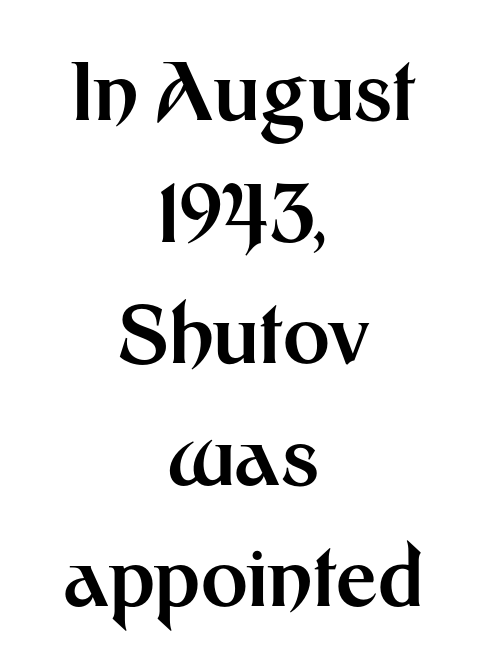
These lines keep a tight, regular rhythm from letter to letter. The block of text has a typical density, with ordinary space between rows. The characters display no serif detailing; their extremities are plain. The gap between lines stays unmarked. This is roman type, the default non-slanted kind.
